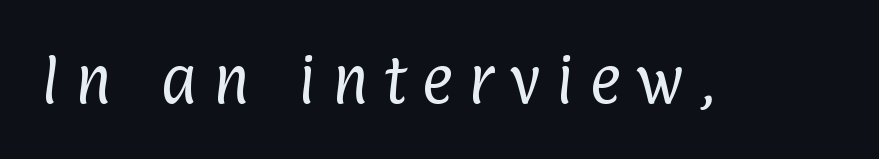
The image shows 54 px regular-weight, condensed sans-serif type; set unusually wide letter spacing (+0.29 em), not underlined; low stroke contrast and a medium x-height.
